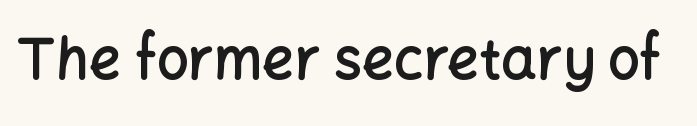
{"serif": "no", "italic": "no", "bold": "semi", "weight": "semibold", "width": "normal", "stroke_contrast": "low", "x_height": "medium", "monospaced": "no", "underline": "no", "letter_spacing": "normal", "letter_spacing_em": 0.0, "glyph_px": 56}
